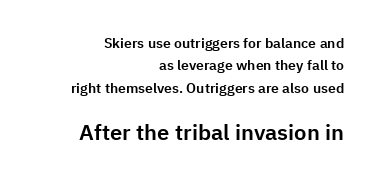
Q: Is the text italic (slanted)? A: No, it is upright.
Q: Is the text underlined? A: No.
Q: How is the paragraph aligned? A: Right-aligned.
Q: Is the spacing between letters normal or unusually wide? A: Normal.
Q: Is the spacing between lines tight, normal or loose? A: Normal.
Q: Which block of text is set in a larger size, the first (top) or the second (bottom)? A: The second (bottom) one.
